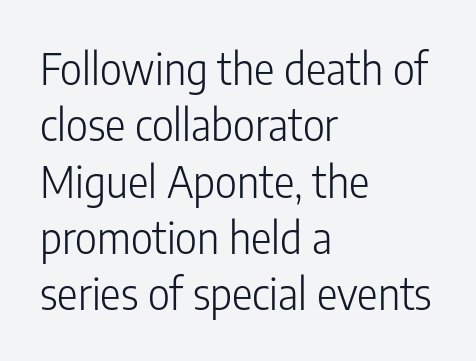
{"serif": "no", "italic": "no", "bold": "no", "weight": "light", "width": "condensed", "stroke_contrast": "low", "x_height": "medium", "monospaced": "no", "underline": "no", "align": "left", "line_spacing": "normal", "line_spacing_ratio": 1.31, "letter_spacing": "normal", "letter_spacing_em": 0.0, "glyph_px": 43}
